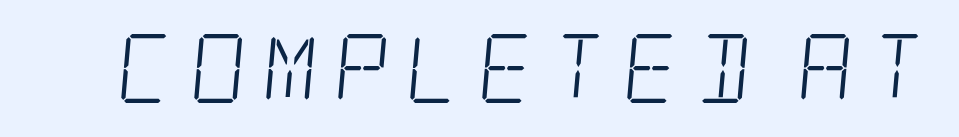
Q: Is the text bold? A: No.
Q: Is the typeface a serif or a sans-serif typeface? A: Serif.
Q: Is the text underlined? A: No.
Q: Is the spacing between letters normal or unusually wide? A: Unusually wide.
Q: Width (condensed, normal, or wide)? A: Condensed.
Q: Stroke contrast? A: Low.
Q: x-height? A: Large.
